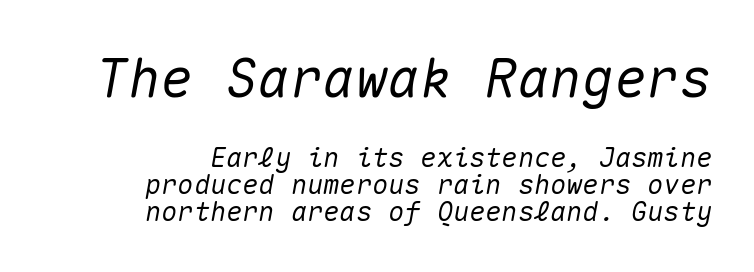
Q: Is the text italic (slanted)? A: Yes, it leans right by about 10 degrees.
Q: Is the text underlined? A: No.
Q: How is the paragraph aligned? A: Right-aligned.
Q: Is the spacing between letters normal or unusually wide? A: Normal.
Q: Is the spacing between lines tight, normal or loose? A: Tight.
Q: Which block of text is set in a larger size, the first (top) or the second (bottom)? A: The first (top) one.
Q: Width (condensed, normal, or wide)? A: Normal.
Q: Stroke contrast? A: Medium.
Q: x-height? A: Medium.
Q: Monospaced? A: Yes.
